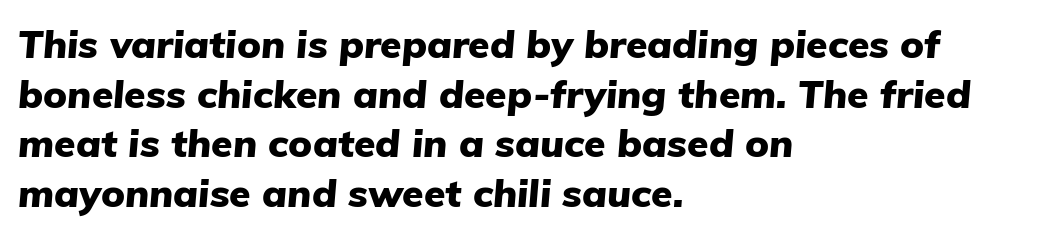
The zone under the glyphs is completely vacant. A student would call this left alignment; a typographer would say flush left, rag right. Normally led — the rows are evenly, conventionally spaced. Between one letter and the next there's only the usual sliver of space. A typesetter would call this proportional, since set widths differ per character. The glyphs have the mass of a bold cut.
